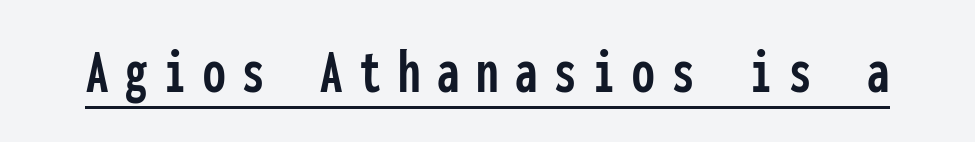
Q: Is the text italic (slanted)? A: No, it is upright.
Q: Is the typeface a serif or a sans-serif typeface? A: Sans-serif.
Q: Is the text underlined? A: Yes.
Q: Is the spacing between letters normal or unusually wide? A: Unusually wide.
Q: Width (condensed, normal, or wide)? A: Condensed.
Q: Stroke contrast? A: Low.
Q: x-height? A: Medium.
Q: Monospaced? A: Yes.
